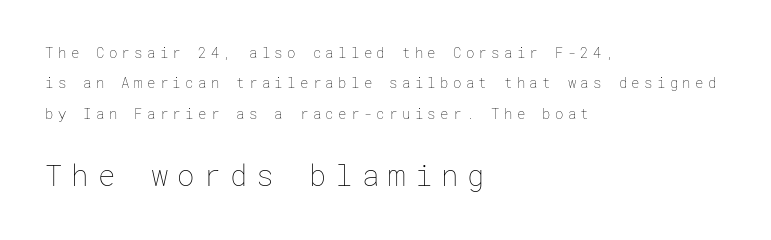
All the whitespace from short lines collects on the right. The rendering enlarges the type as you move from the upper chunk to the lower. Does the lettering tilt? It doesn't — this is upright. The letterforms sit at book weight or below. Bare-footed words on every line.
